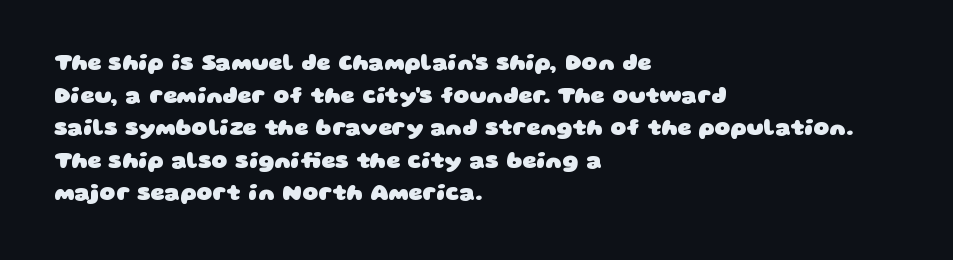
{"bold": "yes", "underline": "no", "align": "left", "line_spacing": "normal", "line_spacing_ratio": 1.48, "letter_spacing": "normal", "letter_spacing_em": 0.0, "glyph_px": 22}
